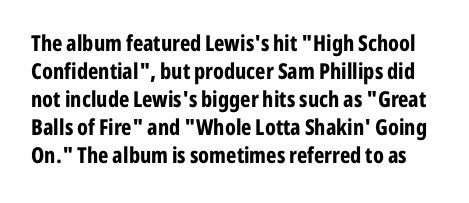
{"italic": "no", "bold": "yes", "underline": "no", "line_spacing": "normal", "line_spacing_ratio": 1.27, "letter_spacing": "normal", "letter_spacing_em": 0.0, "glyph_px": 22}
